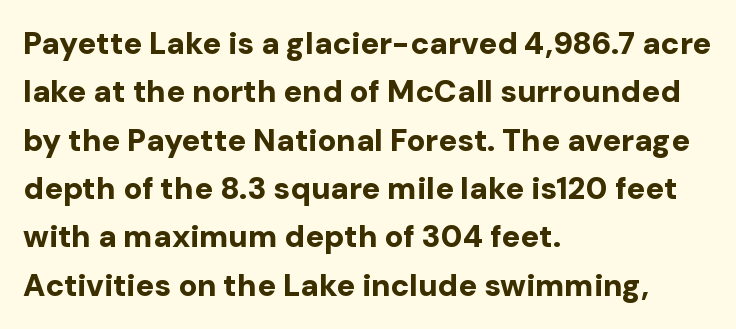
Is this a sans? Yes — the strokes have no serifs. Which margin do the lines hug? The left one — the right edge is uneven. Look at the tracking — it's just the regular setting, nothing added. Has an underline been added? It has not. Each glyph is drawn with heavy, bold strokes. Tall strokes in this sample are plumb rather than angled.
